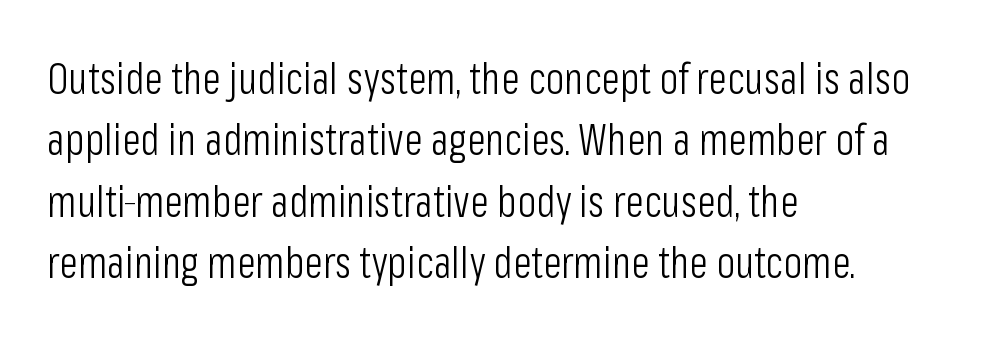
The image shows 43 px light, condensed sans-serif type, upright; set left-aligned, normal line spacing (1.43x), normal letter spacing, not underlined; low stroke contrast and a medium x-height.
